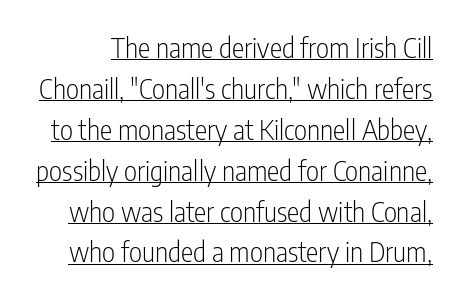
The image shows 28 px light, condensed sans-serif type, upright; set normal line spacing (1.46x), normal letter spacing, underlined; low stroke contrast and a medium x-height.
